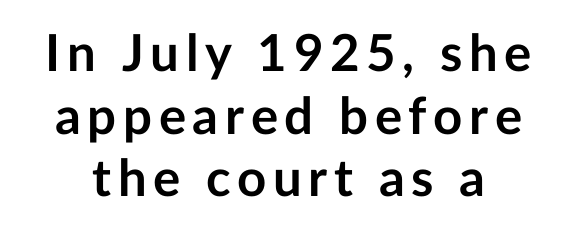
Is this a fixed-width face? No — the glyphs have proportional, varying widths. The area under the type is left untouched. Nope, no serifs anywhere on these letters. The letters stand straight up with perfectly vertical stems.
